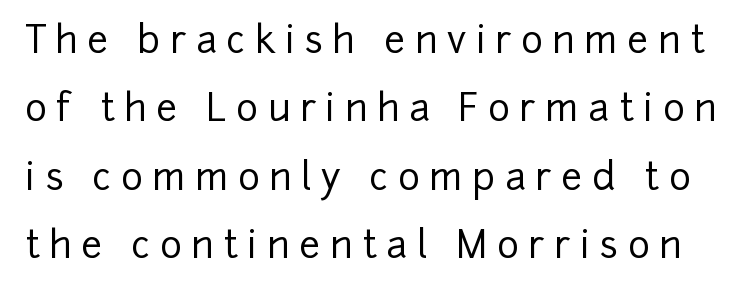
The foot of each line stays bare and open. Nope, no serifs anywhere on these letters. Posture: straight, roman, zero tilt. The face used here is proportionally spaced, like ordinary book or web type.
